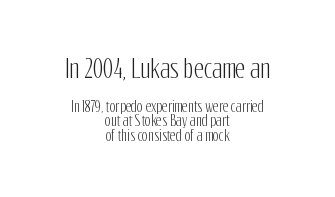
The type sits square on the baseline with zero lean. The rag falls on both sides of this text block equally. The gaps between neighbouring characters are ordinary and unremarkable. Scale decreases going downward across the two blocks. The glyphs are unaccompanied by any horizontal stroke below them. Notice how descenders almost collide with the ascenders below — that's tight leading.
